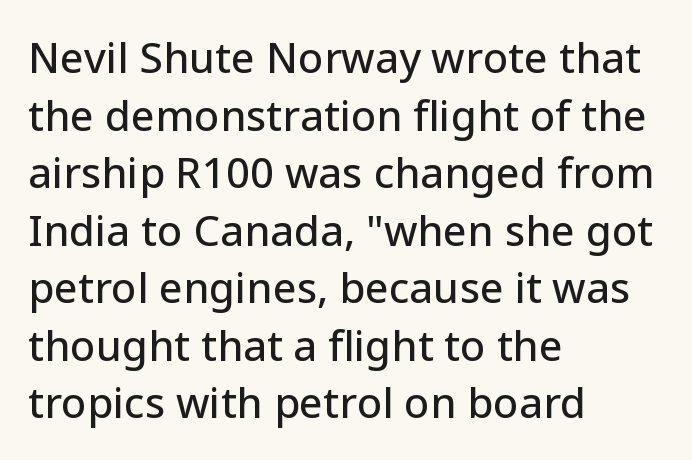
{"serif": "no", "italic": "no", "width": "normal", "stroke_contrast": "low", "x_height": "medium", "monospaced": "no", "underline": "no", "align": "left", "line_spacing": "normal", "line_spacing_ratio": 1.37, "letter_spacing": "normal", "letter_spacing_em": 0.0, "glyph_px": 42}
